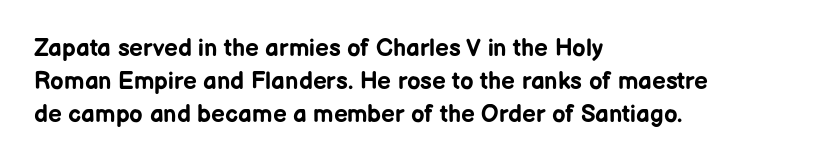
The tracking reads as untouched default to a designer's eye. Check the space under the baseline: it is left empty. The letters stand straight up with perfectly vertical stems. Each line starts at the same left margin while the right side varies. Weight check: bold — yes, fully. These lines sit exactly where default settings would place them.
